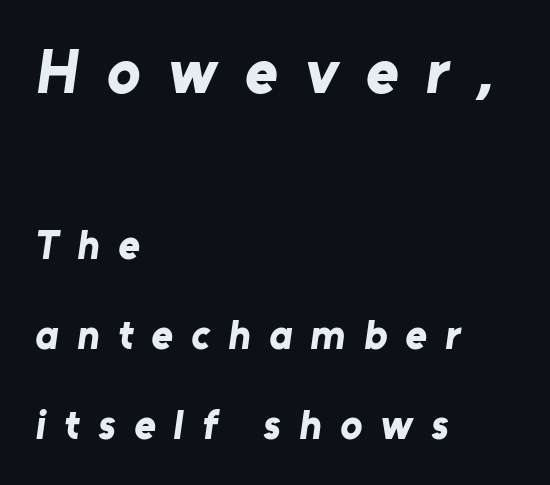
Q: Is the text bold? A: Yes.
Q: Is the typeface a serif or a sans-serif typeface? A: Sans-serif.
Q: Is the text underlined? A: No.
Q: How is the paragraph aligned? A: Left-aligned.
Q: Is the spacing between letters normal or unusually wide? A: Unusually wide.
Q: Is the spacing between lines tight, normal or loose? A: Loose.
Q: Which block of text is set in a larger size, the first (top) or the second (bottom)? A: The first (top) one.
Q: Width (condensed, normal, or wide)? A: Normal.
Q: Stroke contrast? A: Low.
Q: x-height? A: Medium.
Q: Monospaced? A: No.
